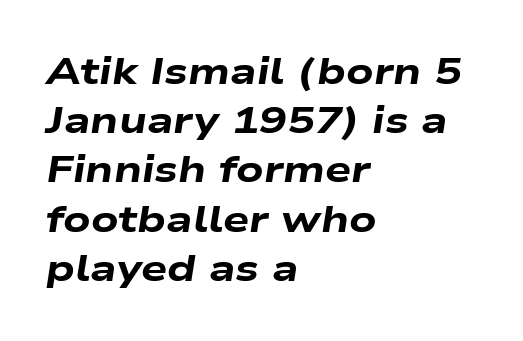
Q: Is the text bold? A: Yes.
Q: Is the text italic (slanted)? A: Yes, it leans right by about 9 degrees.
Q: Is the text underlined? A: No.
Q: How is the paragraph aligned? A: Left-aligned.
Q: Is the spacing between letters normal or unusually wide? A: Normal.
Q: Is the spacing between lines tight, normal or loose? A: Normal.
Q: Width (condensed, normal, or wide)? A: Wide.
Q: Stroke contrast? A: Low.
Q: x-height? A: Medium.
Q: Monospaced? A: No.
